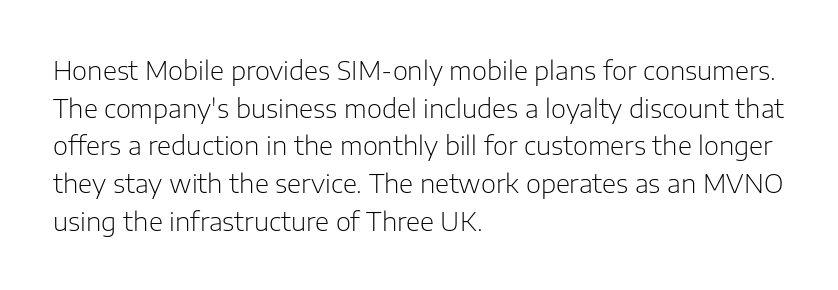
Q: Is the text bold? A: No.
Q: Is the text italic (slanted)? A: No, it is upright.
Q: Is the text underlined? A: No.
Q: How is the paragraph aligned? A: Left-aligned.
Q: Is the spacing between letters normal or unusually wide? A: Normal.
Q: Is the spacing between lines tight, normal or loose? A: Normal.
